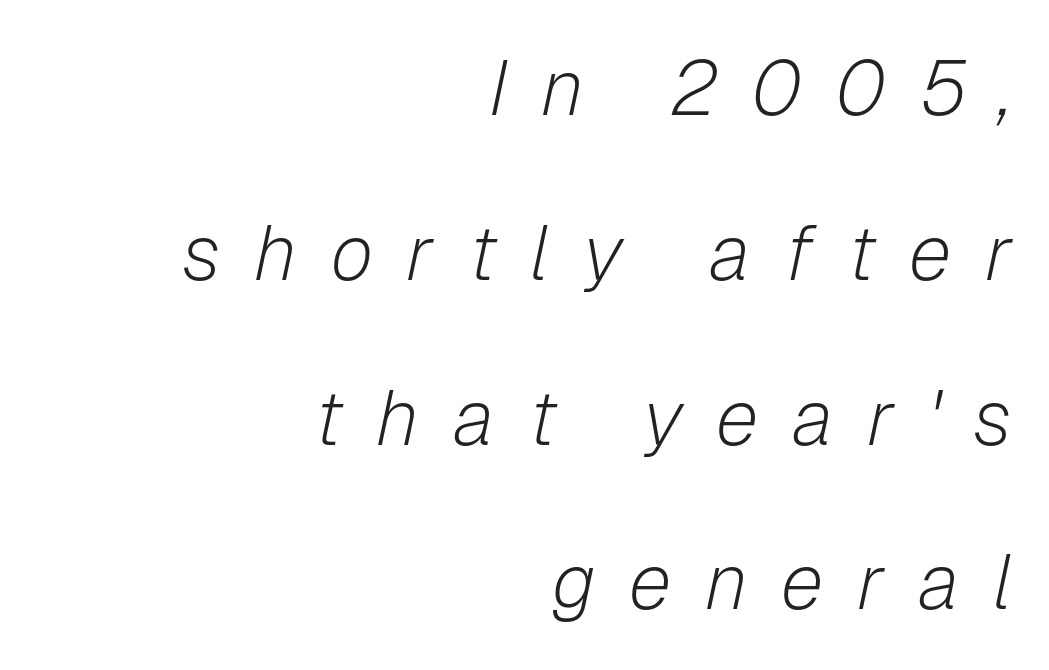
The words here are not underlined. The paragraph has a hard right edge and a soft left edge. A typesetter would call this heavily tracked-out type. If you measured baseline to baseline, you'd find a long distance. No heavy texture on the line: the type isn't bold. The rendering uses natural spacing where letterforms have individual widths.
